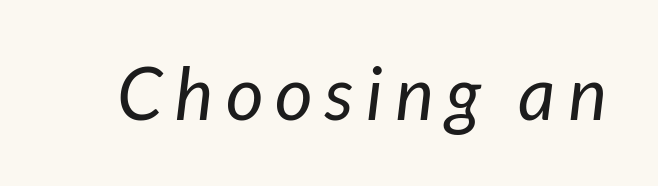
Q: Is the text bold? A: No.
Q: Is the typeface a serif or a sans-serif typeface? A: Sans-serif.
Q: Is the text underlined? A: No.
Q: Width (condensed, normal, or wide)? A: Normal.
Q: Stroke contrast? A: Low.
Q: x-height? A: Medium.
Q: Monospaced? A: No.
